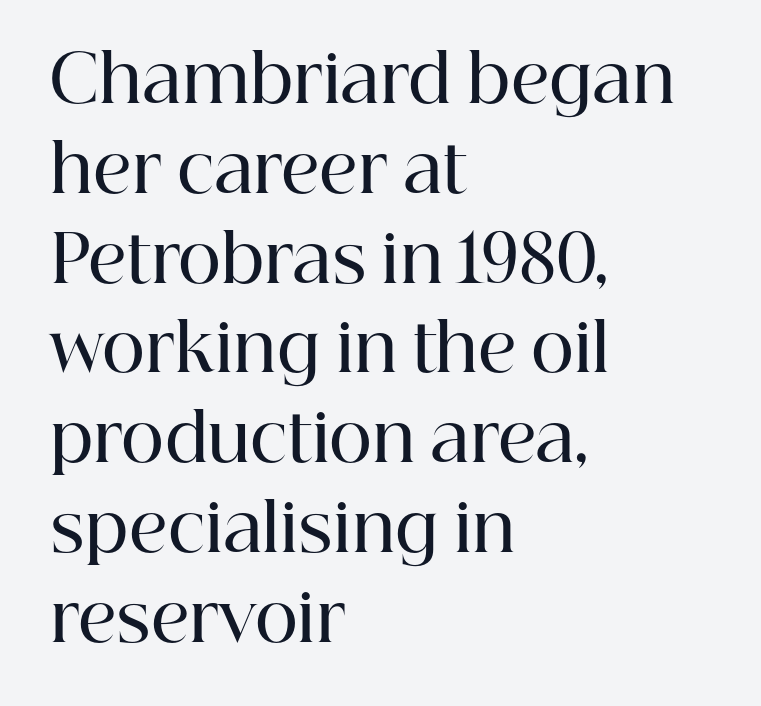
{"serif": "yes", "italic": "no", "bold": "semi", "weight": "semibold", "width": "normal", "stroke_contrast": "high", "x_height": "medium", "monospaced": "no", "underline": "no", "align": "left", "line_spacing": "normal", "line_spacing_ratio": 1.36, "letter_spacing": "normal", "letter_spacing_em": 0.0, "glyph_px": 66}
